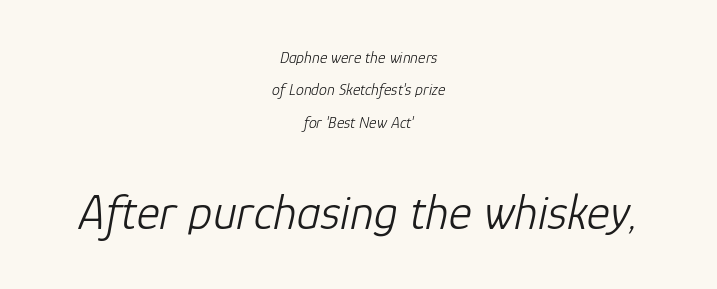
{"italic": "yes", "lean": "right", "slant_degrees": 12, "bold": "no", "weight": "light", "width": "normal", "stroke_contrast": "low", "x_height": "medium", "monospaced": "no", "underline": "no", "align": "center", "line_spacing": "loose", "line_spacing_ratio": 2.02, "letter_spacing": "normal", "letter_spacing_em": 0.0, "larger_block": "second", "size_ratio": 3.06, "glyph_px": 49}
